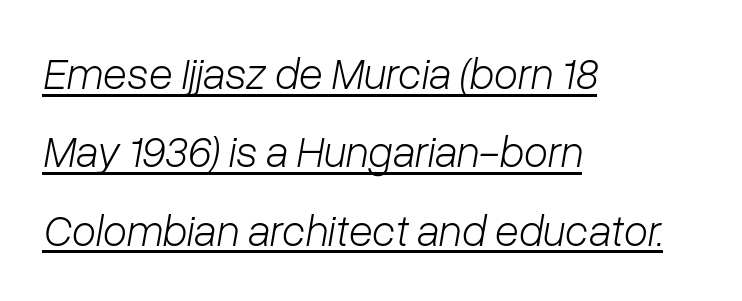
The image shows 44 px light type, italic (leaning right); set left-aligned, line spacing 1.78x, normal letter spacing, underlined; low stroke contrast and a medium x-height.
